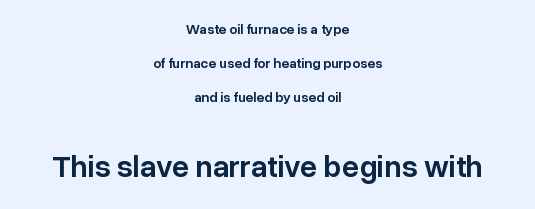
Q: Is the text bold? A: Semi-bold.
Q: Is the text italic (slanted)? A: No, it is upright.
Q: Is the typeface a serif or a sans-serif typeface? A: Sans-serif.
Q: Is the text underlined? A: No.
Q: How is the paragraph aligned? A: Centered.
Q: Is the spacing between letters normal or unusually wide? A: Normal.
Q: Is the spacing between lines tight, normal or loose? A: Loose.
Q: Which block of text is set in a larger size, the first (top) or the second (bottom)? A: The second (bottom) one.
Q: Width (condensed, normal, or wide)? A: Normal.
Q: Stroke contrast? A: Low.
Q: x-height? A: Medium.
Q: Monospaced? A: No.
